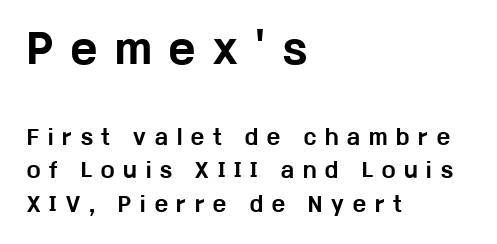
The image shows 40 px bold, wide sans-serif type, upright; set left-aligned, normal line spacing (1.67x), unusually wide letter spacing (+0.45 em), not underlined; the first (top) block is 2.0x larger; low stroke contrast and a medium x-height.
